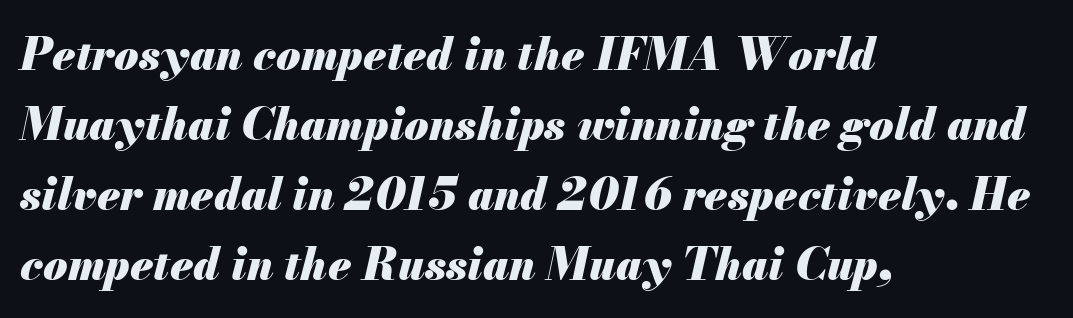
Q: Is the text bold? A: Yes.
Q: Is the text italic (slanted)? A: Yes, it leans right by about 13 degrees.
Q: Is the text underlined? A: No.
Q: How is the paragraph aligned? A: Left-aligned.
Q: Is the spacing between letters normal or unusually wide? A: Normal.
Q: Is the spacing between lines tight, normal or loose? A: Normal.
Q: Width (condensed, normal, or wide)? A: Normal.
Q: Stroke contrast? A: Medium.
Q: x-height? A: Small.
Q: Monospaced? A: No.
